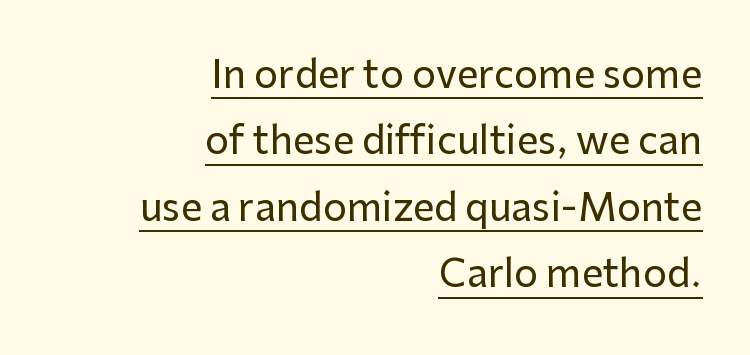
Italic? Not at all — the glyphs are vertical. Varying glyph widths throughout — classic text-font behaviour. Are there feet on the stems? There aren't — it's a sans. This sample uses plain, unmodified letter spacing. Caption: lettering with a line underneath. Every row of glyphs terminates at an identical x-position on the right.
